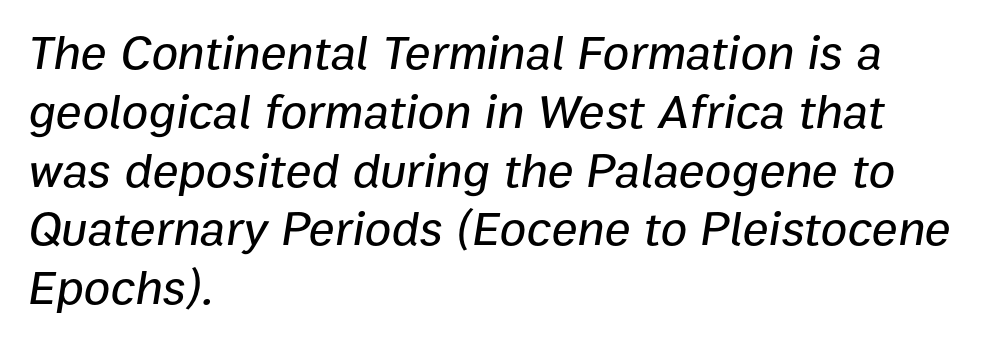
Q: Is the text italic (slanted)? A: Yes, it leans right by about 9 degrees.
Q: Is the text underlined? A: No.
Q: How is the paragraph aligned? A: Left-aligned.
Q: Is the spacing between letters normal or unusually wide? A: Normal.
Q: Width (condensed, normal, or wide)? A: Normal.
Q: Stroke contrast? A: Low.
Q: x-height? A: Medium.
Q: Monospaced? A: No.
